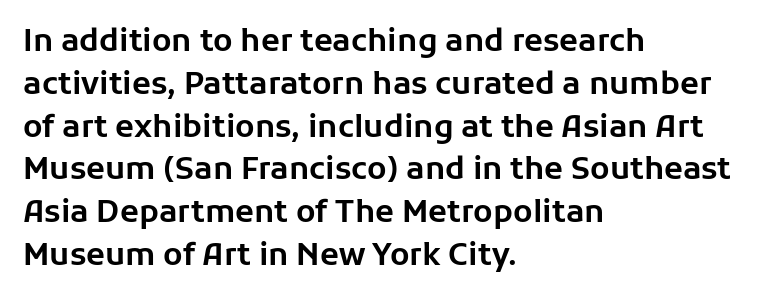
The image shows 31 px sans-serif type, upright; set left-aligned, normal line spacing (1.38x), normal letter spacing, not underlined; low stroke contrast and a medium x-height.
